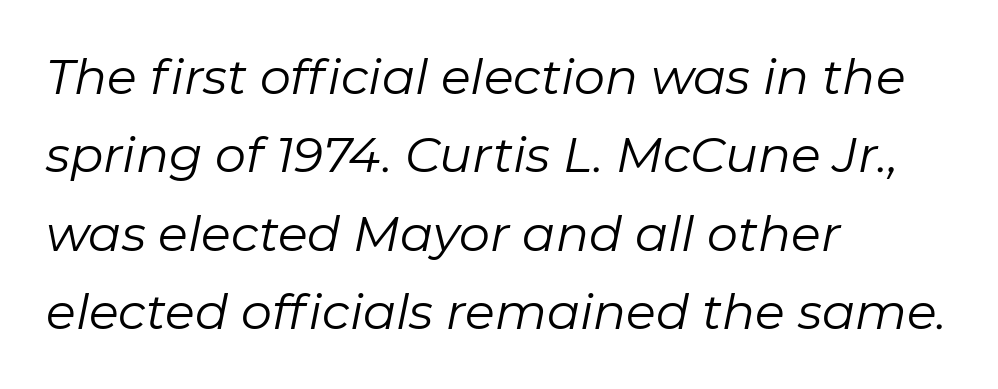
{"italic": "yes", "lean": "right", "slant_degrees": 11, "bold": "no", "weight": "regular", "width": "normal", "stroke_contrast": "low", "x_height": "medium", "monospaced": "no", "underline": "no", "align": "left", "line_spacing": "normal", "line_spacing_ratio": 1.6, "letter_spacing": "normal", "letter_spacing_em": 0.0, "glyph_px": 49}
